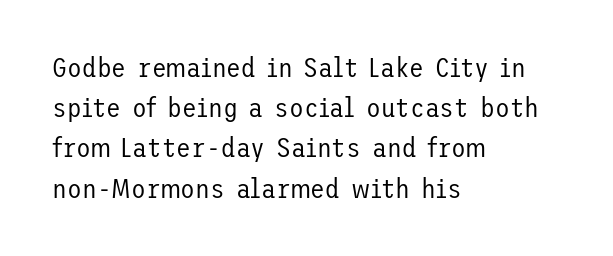
The image shows 27 px text type, upright; set left-aligned, normal line spacing (1.49x), normal letter spacing, not underlined.
